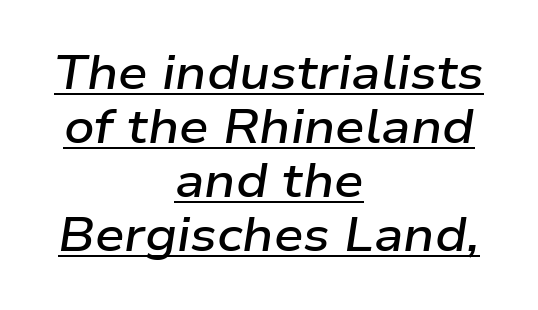
{"italic": "yes", "lean": "right", "slant_degrees": 9, "bold": "semi", "weight": "semibold", "width": "wide", "stroke_contrast": "low", "x_height": "medium", "monospaced": "no", "underline": "yes", "align": "center", "line_spacing": "tight", "line_spacing_ratio": 1.15, "letter_spacing": "normal", "letter_spacing_em": 0.0, "glyph_px": 47}
